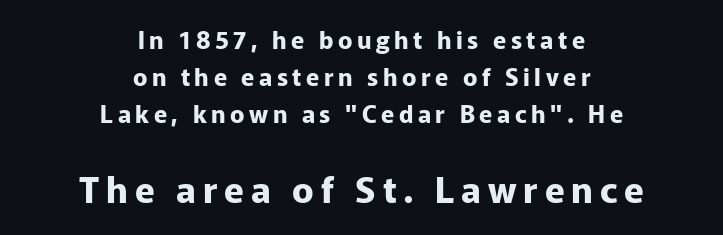
{"serif": "no", "italic": "no", "bold": "yes", "weight": "bold", "width": "normal", "stroke_contrast": "low", "x_height": "medium", "monospaced": "no", "underline": "no", "align": "center", "line_spacing": "normal", "line_spacing_ratio": 1.54, "larger_block": "second", "size_ratio": 1.5, "glyph_px": 36}
